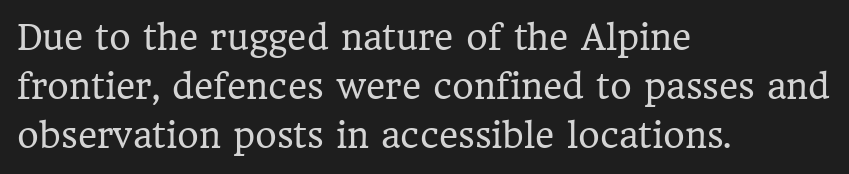
Does extra space separate the letters? No, they use regular spacing. The line-height multiplier appears to be the usual default. The weight would be labelled regular, book, light, or lighter still. Small tapered or slab feet sit at the stroke ends, so this counts as serif. Unmarked baselines from the first word to the last. The letters stand upright; this is a roman face.
